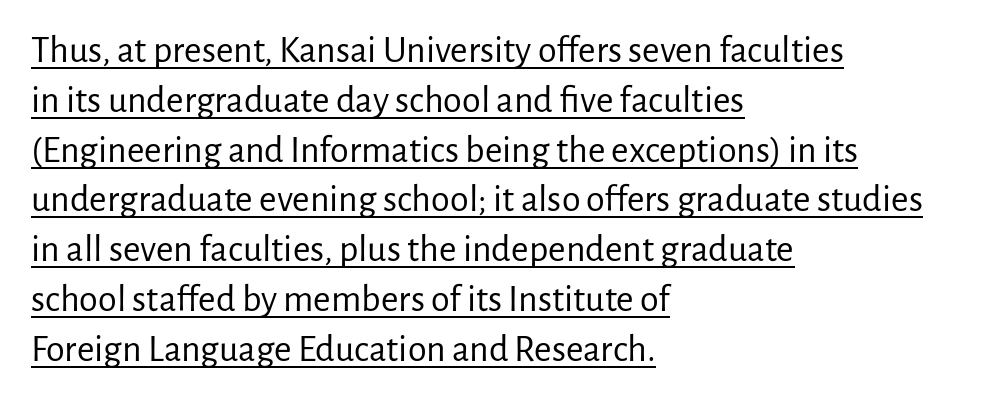
One-word summary of the alignment: left. The rendering shows plain stroke endings on the letterforms — a sans-serif design. A roman cut, with each character standing at attention. Stroke mass is kept to a normal reading level or below. The passage shown is typed in a proportional face where columns would drift.
